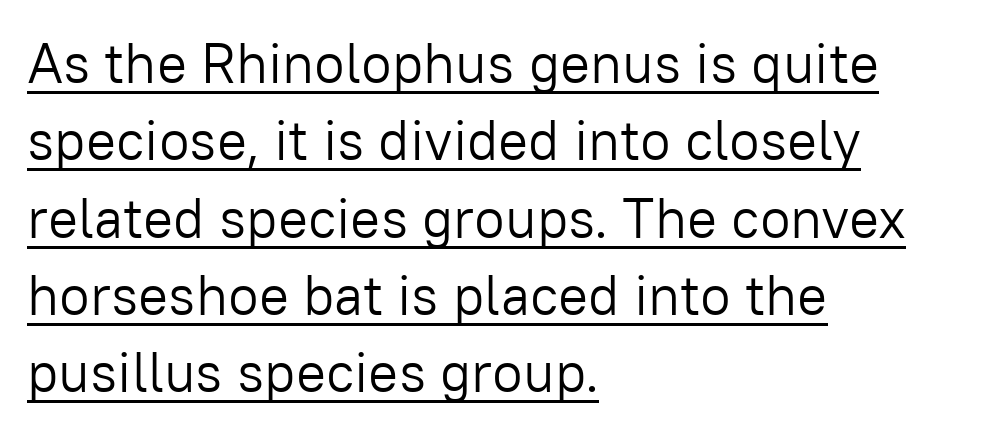
The image shows 56 px light sans-serif type, upright; set left-aligned, normal line spacing (1.38x), normal letter spacing, underlined; low stroke contrast and a medium x-height.
